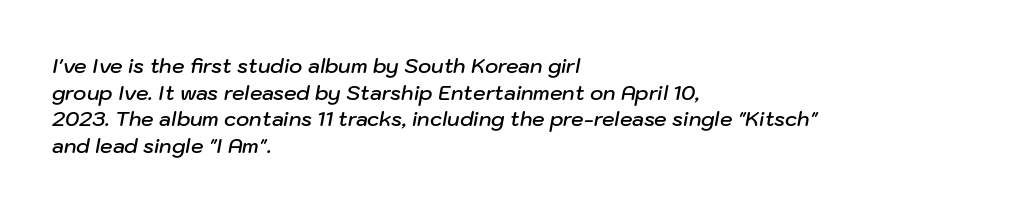
{"italic": "yes", "lean": "right", "slant_degrees": 10, "bold": "semi", "underline": "no", "align": "left", "line_spacing": "normal", "line_spacing_ratio": 1.33, "letter_spacing": "normal", "letter_spacing_em": 0.0, "glyph_px": 20}
